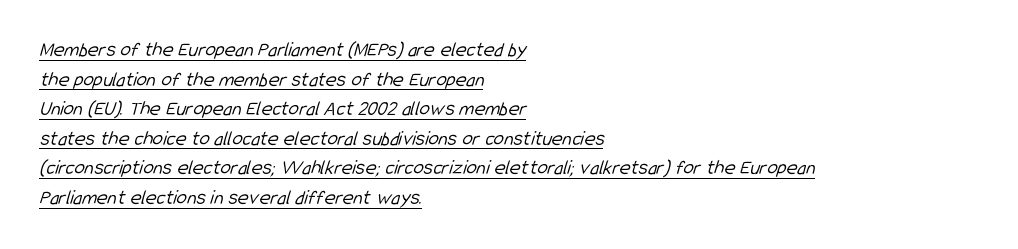
Q: Is the text bold? A: No.
Q: Is the text underlined? A: Yes.
Q: How is the paragraph aligned? A: Left-aligned.
Q: Is the spacing between letters normal or unusually wide? A: Normal.
Q: Is the spacing between lines tight, normal or loose? A: Normal.
